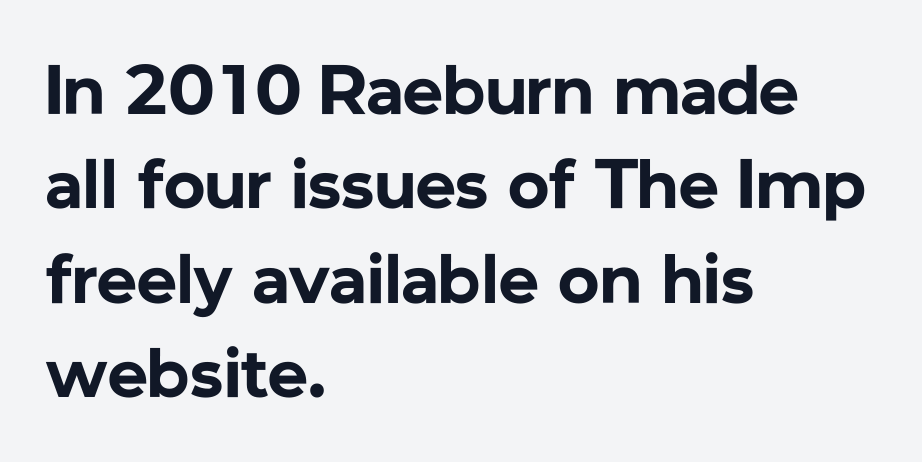
The image shows 70 px bold sans-serif type, upright; set left-aligned, normal line spacing (1.35x), normal letter spacing, not underlined; low stroke contrast and a medium x-height.
